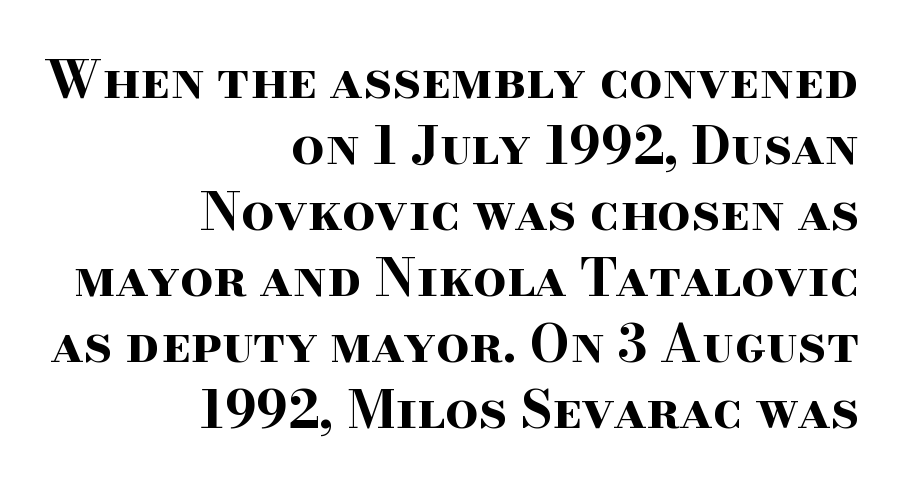
The image shows 52 px bold, wide serif type, upright; set right-aligned, normal line spacing (1.27x), normal letter spacing, not underlined; high stroke contrast and a small x-height.
